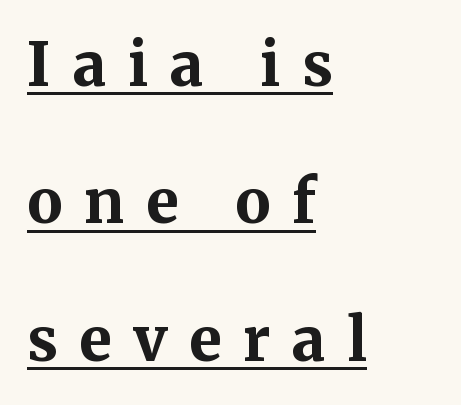
The image shows 59 px bold serif type, upright; set left-aligned, loose line spacing (2.33x), unusually wide letter spacing (+0.37 em), underlined; medium stroke contrast and a medium x-height.
